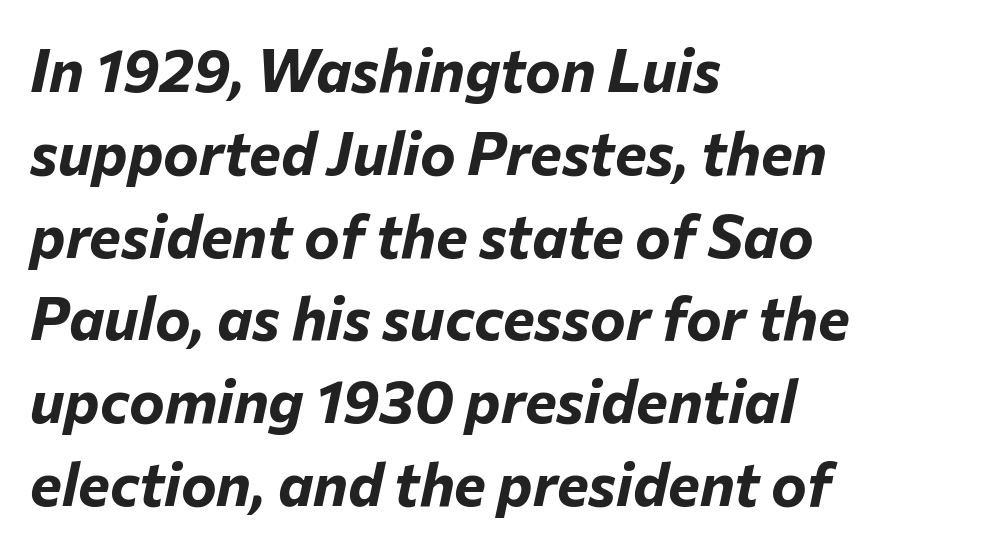
The image shows 60 px bold type, italic (leaning right); set left-aligned, normal line spacing (1.38x), normal letter spacing, not underlined; low stroke contrast and a medium x-height.
